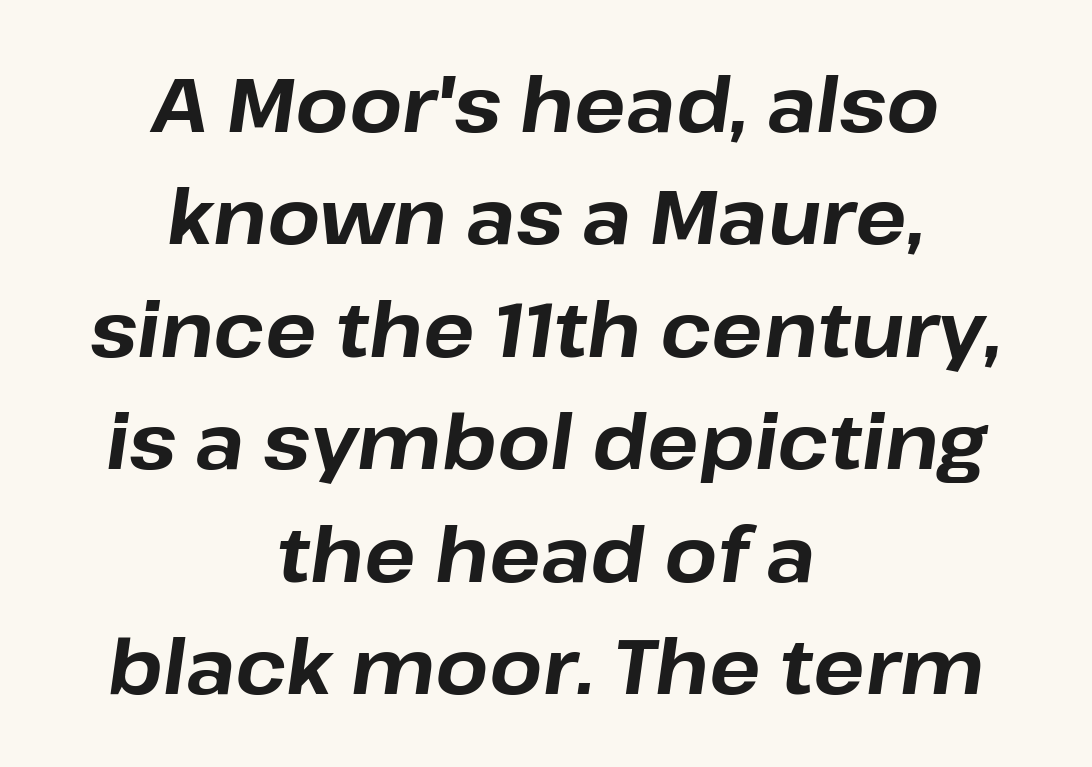
Q: Is the text bold? A: Yes.
Q: Is the text italic (slanted)? A: Yes, it leans right by about 8 degrees.
Q: Is the text underlined? A: No.
Q: How is the paragraph aligned? A: Centered.
Q: Is the spacing between letters normal or unusually wide? A: Normal.
Q: Is the spacing between lines tight, normal or loose? A: Normal.
Q: Width (condensed, normal, or wide)? A: Normal.
Q: Stroke contrast? A: Low.
Q: x-height? A: Medium.
Q: Monospaced? A: No.
